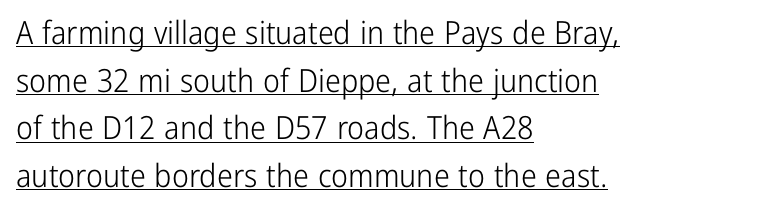
The image shows 32 px light, condensed sans-serif type, upright; set left-aligned, normal line spacing (1.49x), normal letter spacing, underlined; low stroke contrast and a medium x-height.
